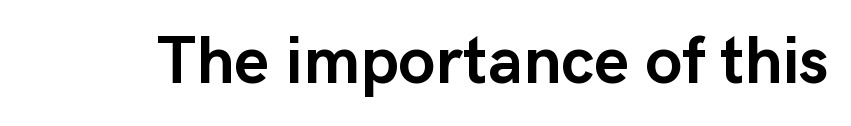
The image shows 67 px semibold sans-serif type, upright; set normal letter spacing, not underlined; low stroke contrast and a medium x-height.
